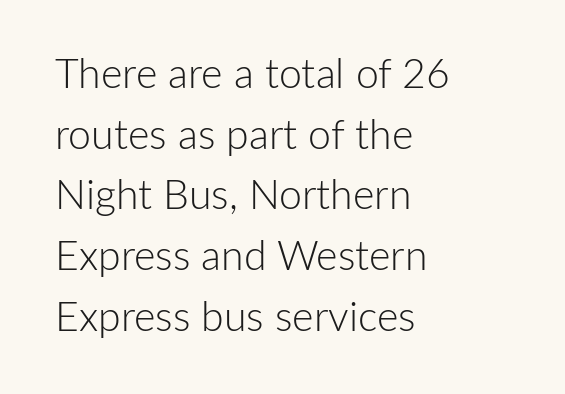
Q: Is the text bold? A: No.
Q: Is the text italic (slanted)? A: No, it is upright.
Q: Is the typeface a serif or a sans-serif typeface? A: Sans-serif.
Q: Is the text underlined? A: No.
Q: How is the paragraph aligned? A: Left-aligned.
Q: Is the spacing between letters normal or unusually wide? A: Normal.
Q: Is the spacing between lines tight, normal or loose? A: Normal.
Q: Width (condensed, normal, or wide)? A: Normal.
Q: Stroke contrast? A: Low.
Q: x-height? A: Medium.
Q: Monospaced? A: No.
